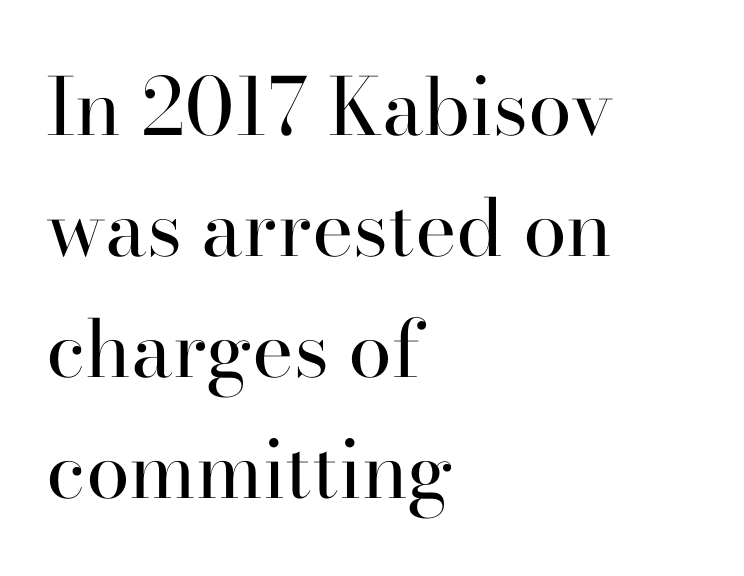
The image shows 79 px regular-weight serif type, upright; set left-aligned, normal line spacing (1.53x), normal letter spacing, not underlined; high stroke contrast and a small x-height.
